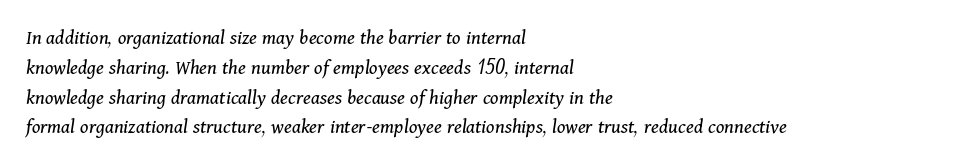
No word sits above an underline. One glance says typical: line gaps are just what's usual. The font is comparable to plain body text, perhaps lighter. Does the copy run flush right? No — it runs flush left. What stands out about the letter spacing? Nothing — it is the standard amount.
